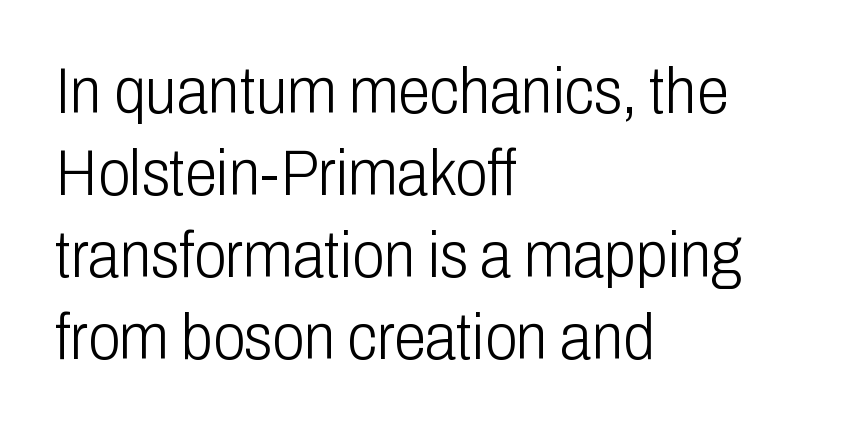
Q: Is the text bold? A: No.
Q: Is the text italic (slanted)? A: No, it is upright.
Q: Is the typeface a serif or a sans-serif typeface? A: Sans-serif.
Q: Is the text underlined? A: No.
Q: How is the paragraph aligned? A: Left-aligned.
Q: Is the spacing between letters normal or unusually wide? A: Normal.
Q: Is the spacing between lines tight, normal or loose? A: Normal.
Q: Width (condensed, normal, or wide)? A: Condensed.
Q: Stroke contrast? A: Low.
Q: x-height? A: Medium.
Q: Monospaced? A: No.
